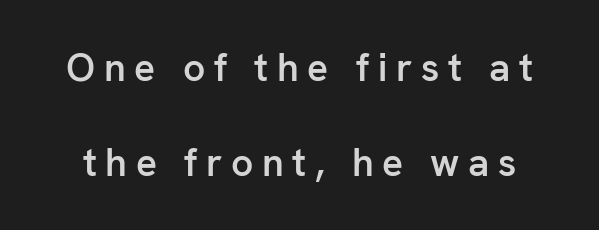
{"serif": "no", "italic": "no", "bold": "semi", "weight": "semibold", "width": "normal", "stroke_contrast": "low", "x_height": "medium", "monospaced": "no", "underline": "no", "line_spacing": "loose", "line_spacing_ratio": 2.43, "letter_spacing": "wide", "letter_spacing_em": 0.22, "glyph_px": 39}
